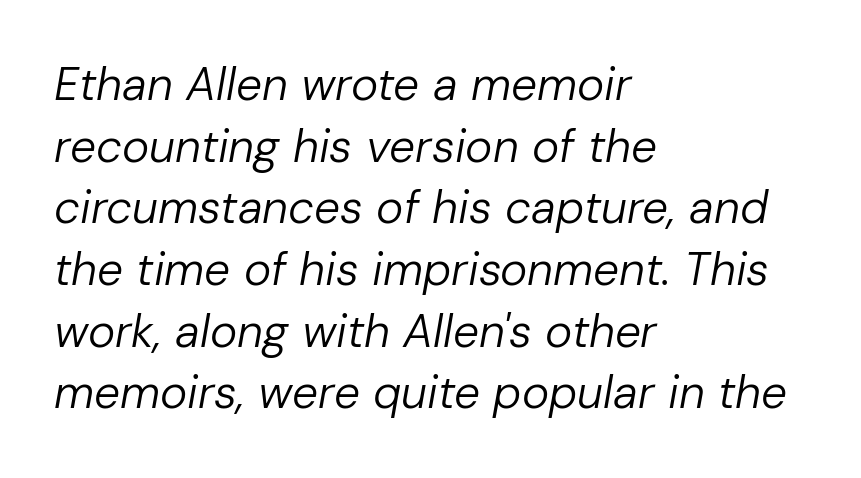
The image shows 46 px regular-weight type, italic (leaning right); set left-aligned, normal line spacing (1.34x), normal letter spacing, not underlined; low stroke contrast and a medium x-height.
